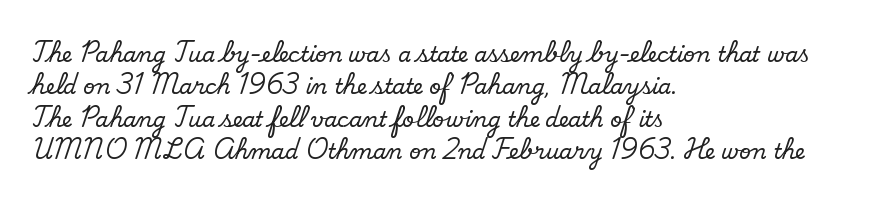
Check under the words: just untouched page. In terms of letterspacing, this is plain default setting. On a weight scale, this lands at 450 or below. The lines in this sample share a left origin and differ only in where they stop.
